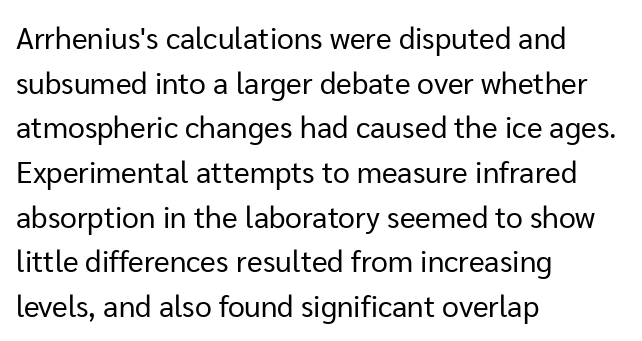
{"serif": "no", "italic": "no", "bold": "no", "weight": "regular", "width": "normal", "stroke_contrast": "low", "x_height": "medium", "monospaced": "no", "underline": "no", "align": "left", "line_spacing": "normal", "line_spacing_ratio": 1.49, "letter_spacing": "normal", "letter_spacing_em": 0.0, "glyph_px": 30}
